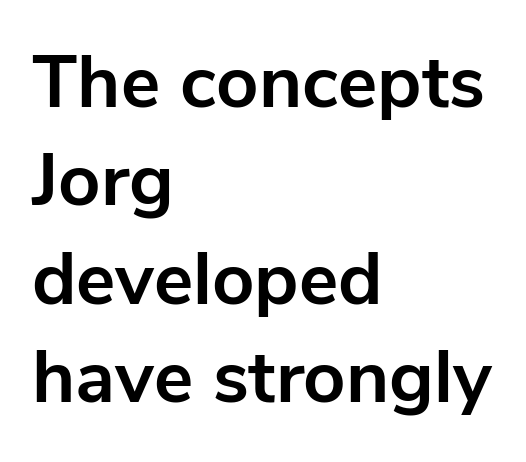
The image shows 74 px bold sans-serif type, upright; set left-aligned, normal line spacing (1.33x), normal letter spacing, not underlined; low stroke contrast and a medium x-height.
